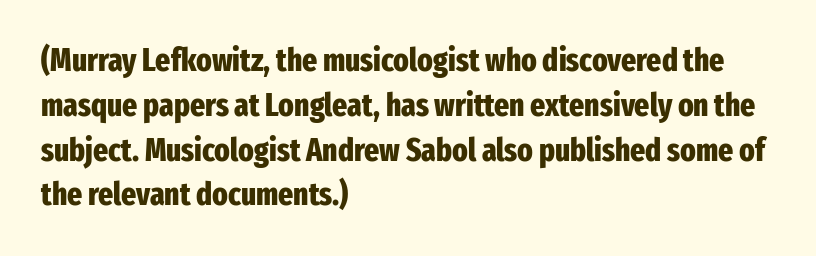
{"serif": "no", "italic": "no", "bold": "yes", "weight": "heavy", "width": "condensed", "stroke_contrast": "low", "x_height": "medium", "monospaced": "no", "underline": "no", "align": "left", "line_spacing": "normal", "line_spacing_ratio": 1.4, "letter_spacing": "normal", "letter_spacing_em": 0.0, "glyph_px": 32}
